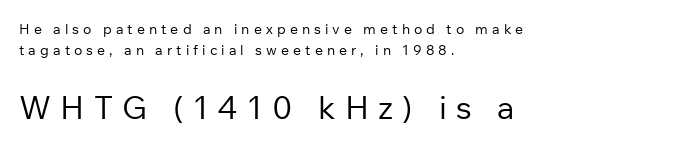
Q: Is the text bold? A: No.
Q: Is the text italic (slanted)? A: No, it is upright.
Q: Is the typeface a serif or a sans-serif typeface? A: Sans-serif.
Q: Is the text underlined? A: No.
Q: How is the paragraph aligned? A: Left-aligned.
Q: Is the spacing between letters normal or unusually wide? A: Unusually wide.
Q: Is the spacing between lines tight, normal or loose? A: Normal.
Q: Which block of text is set in a larger size, the first (top) or the second (bottom)? A: The second (bottom) one.
Q: Width (condensed, normal, or wide)? A: Normal.
Q: Stroke contrast? A: Low.
Q: x-height? A: Medium.
Q: Monospaced? A: No.
